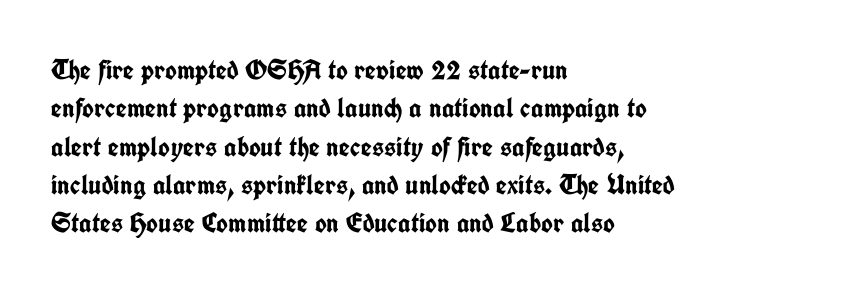
Does extra space separate the letters? No, they use regular spacing. You can tell from the bare stems that sans-serif type was used. A typesetter would call this proportional, since set widths differ per character. Ascenders rise straight up at ninety degrees. Vertical spacing — default. Notice how thick the strokes are: this is what a full bold looks like.
